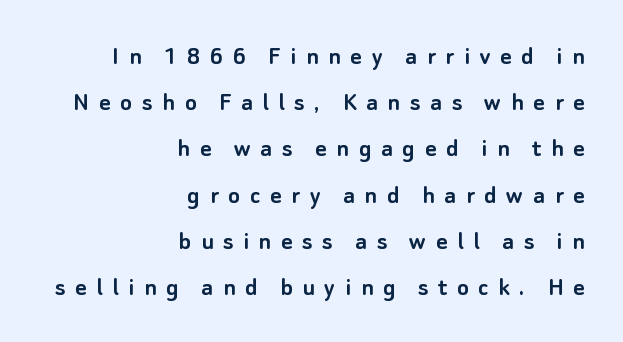
The line-height multiplier appears to be the usual default. Note: no serifs on the glyphs. Beneath every word, the page is bare. Reading down the block, your eye finds every line finishing at a fixed right position. Honestly, the letter spacing is so wide it's the main thing you notice. Spacing verdict: proportional, widths tailored to each character.
